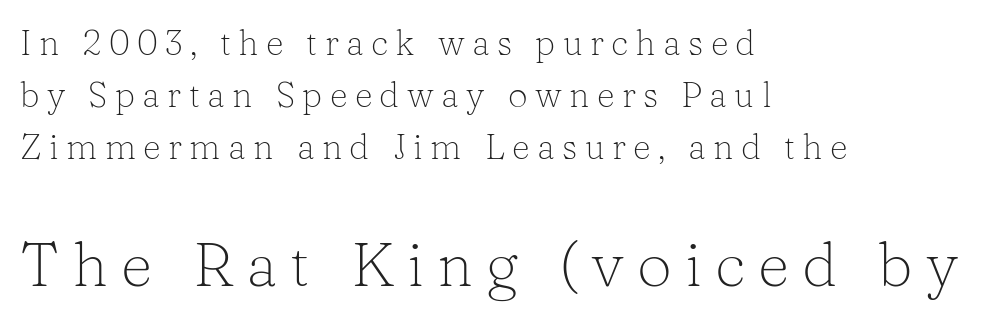
Q: Is the text bold? A: No.
Q: Is the text italic (slanted)? A: No, it is upright.
Q: Is the typeface a serif or a sans-serif typeface? A: Serif.
Q: Is the text underlined? A: No.
Q: How is the paragraph aligned? A: Left-aligned.
Q: Is the spacing between letters normal or unusually wide? A: Unusually wide.
Q: Is the spacing between lines tight, normal or loose? A: Normal.
Q: Which block of text is set in a larger size, the first (top) or the second (bottom)? A: The second (bottom) one.
Q: Width (condensed, normal, or wide)? A: Normal.
Q: Stroke contrast? A: Low.
Q: x-height? A: Medium.
Q: Monospaced? A: No.
